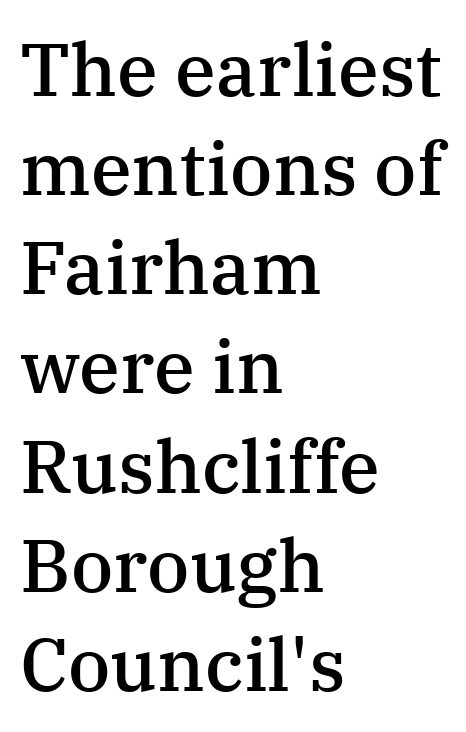
Beneath every word, the page is bare. The face used here is proportionally spaced, like ordinary book or web type. These lines are composed in type with serifs. The designer left line spacing at the default. The ragged edge is on the right, which tells us the setting is flush left. Italic? Not at all — the glyphs are vertical.
